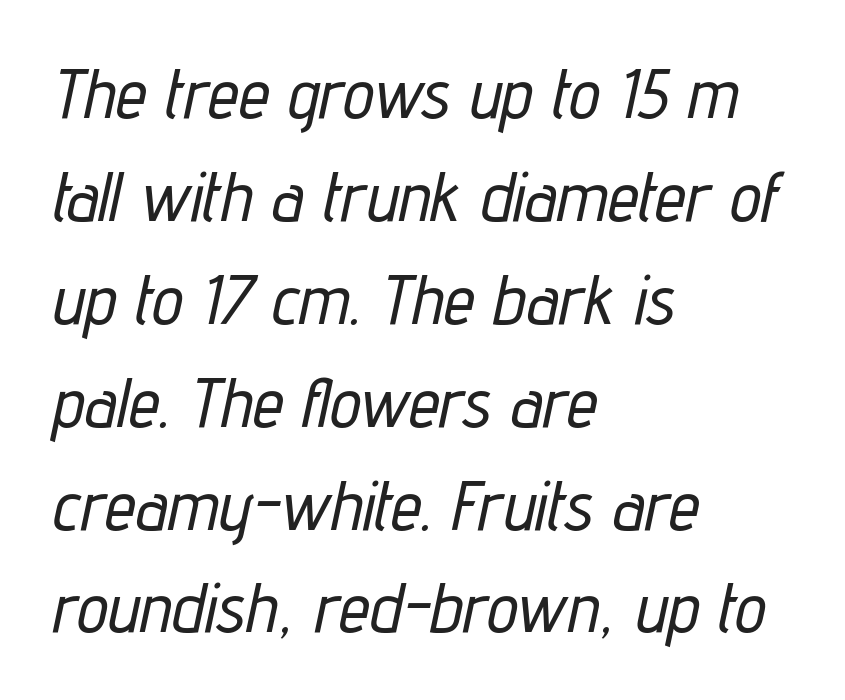
Q: Is the text italic (slanted)? A: Yes, it leans right by about 12 degrees.
Q: Is the text underlined? A: No.
Q: How is the paragraph aligned? A: Left-aligned.
Q: Is the spacing between letters normal or unusually wide? A: Normal.
Q: Is the spacing between lines tight, normal or loose? A: Normal.
Q: Width (condensed, normal, or wide)? A: Condensed.
Q: Stroke contrast? A: Low.
Q: x-height? A: Medium.
Q: Monospaced? A: No.
